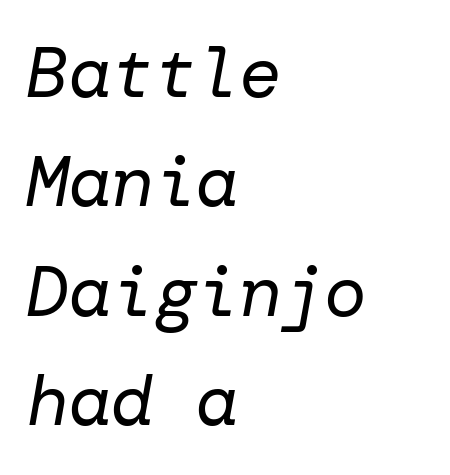
{"italic": "yes", "lean": "right", "slant_degrees": 10, "bold": "no", "weight": "regular", "width": "normal", "stroke_contrast": "low", "x_height": "medium", "underline": "no", "align": "left", "line_spacing": "normal", "line_spacing_ratio": 1.54, "letter_spacing": "normal", "letter_spacing_em": 0.0, "glyph_px": 71}
